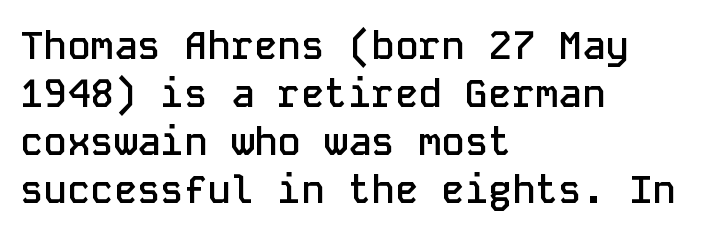
The image shows 39 px semibold sans-serif type, upright, monospaced; set left-aligned, line spacing 1.23x, normal letter spacing, not underlined; low stroke contrast and a medium x-height.
